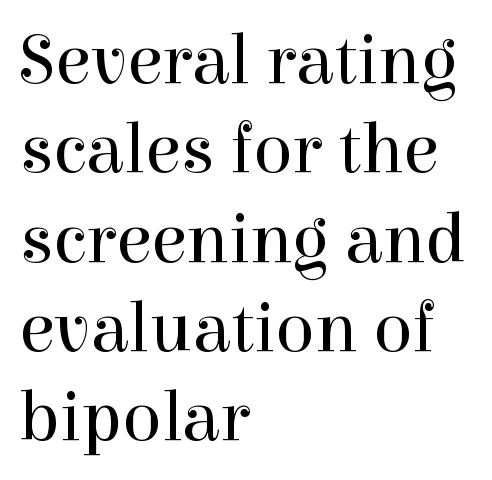
The image shows 72 px regular-weight serif type, upright; set left-aligned, line spacing 1.24x, normal letter spacing, not underlined; high stroke contrast and a medium x-height.
